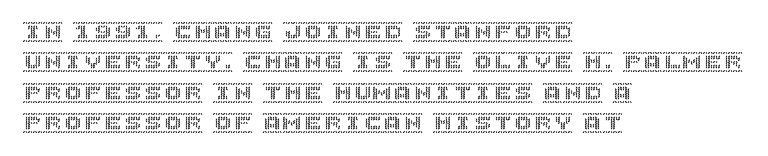
{"italic": "no", "underline": "no", "align": "left", "line_spacing": "normal", "line_spacing_ratio": 1.52, "letter_spacing": "normal", "letter_spacing_em": 0.0, "glyph_px": 20}
